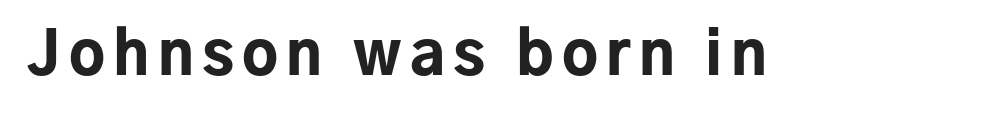
Here the designer chose a conventional face with non-uniform glyph widths. Is there any slant? The stems are plumb. A typesetter would label this face a sans. The zone under the glyphs is completely vacant. Weight check: bold — yes, fully.
